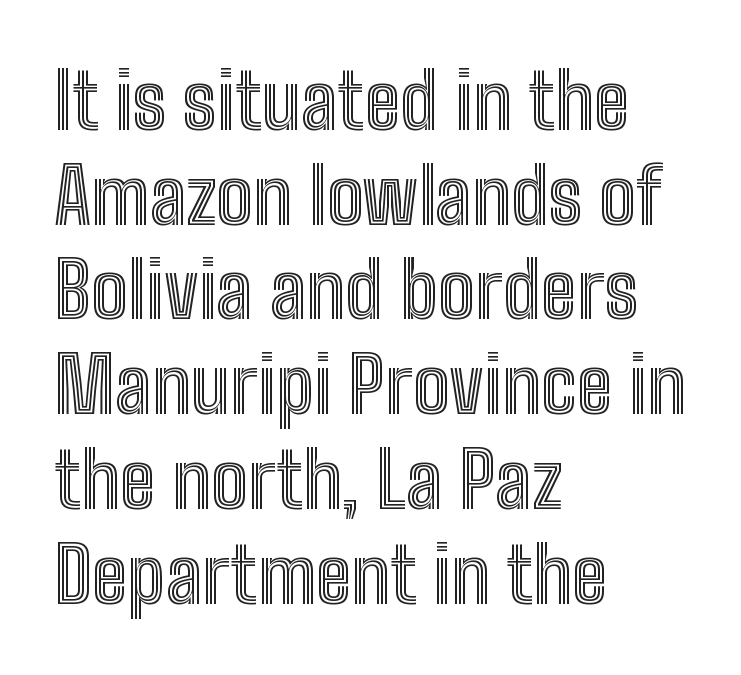
The image shows 77 px condensed type, upright; set left-aligned, line spacing 1.23x, normal letter spacing, not underlined; a medium x-height.
